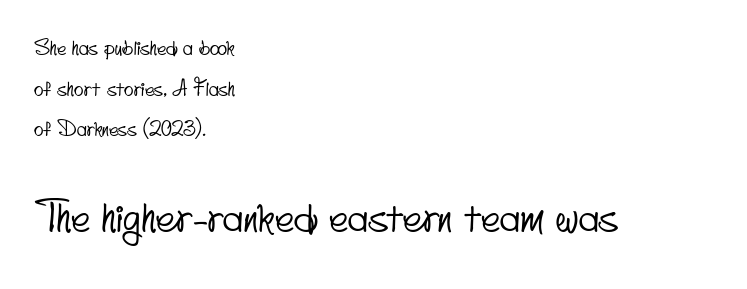
The image shows 41 px condensed sans-serif type; set left-aligned, loose line spacing (2.03x), normal letter spacing, not underlined; the second (bottom) block is 2.05x larger; low stroke contrast and a small x-height.
